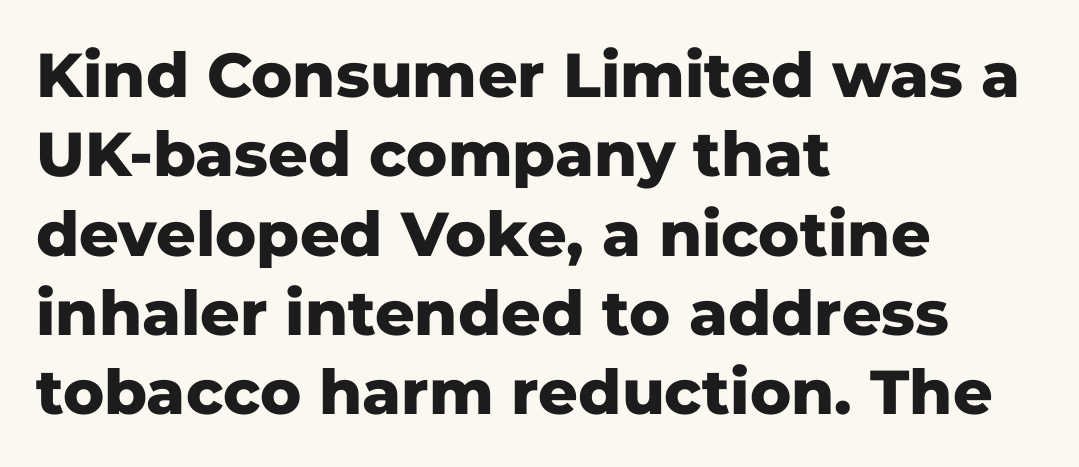
The image shows 62 px heavy sans-serif type, upright; set left-aligned, normal line spacing (1.28x), normal letter spacing, not underlined; low stroke contrast and a medium x-height.
